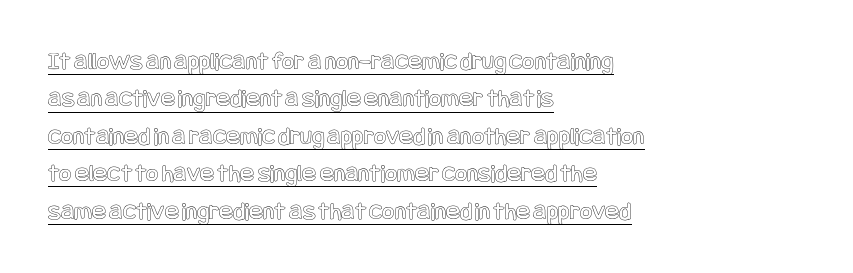
{"italic": "no", "underline": "yes", "align": "left", "line_spacing": "normal", "line_spacing_ratio": 1.44, "letter_spacing": "normal", "letter_spacing_em": 0.0, "glyph_px": 26}
